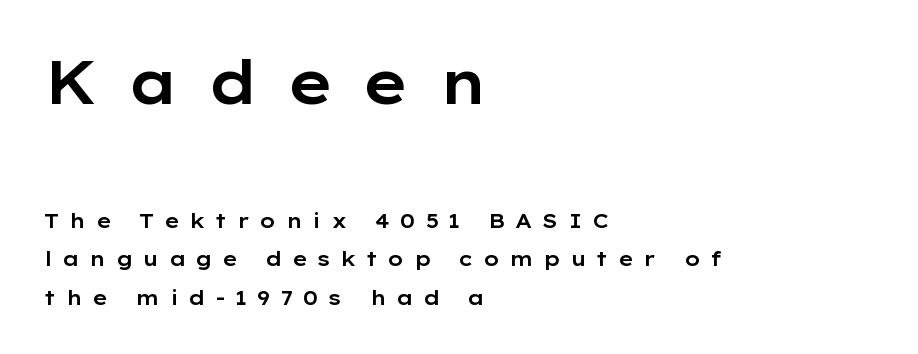
Q: Is the text italic (slanted)? A: No, it is upright.
Q: Is the typeface a serif or a sans-serif typeface? A: Sans-serif.
Q: Is the text underlined? A: No.
Q: How is the paragraph aligned? A: Left-aligned.
Q: Is the spacing between letters normal or unusually wide? A: Unusually wide.
Q: Is the spacing between lines tight, normal or loose? A: Loose.
Q: Which block of text is set in a larger size, the first (top) or the second (bottom)? A: The first (top) one.
Q: Width (condensed, normal, or wide)? A: Wide.
Q: Stroke contrast? A: Low.
Q: x-height? A: Medium.
Q: Monospaced? A: No.
